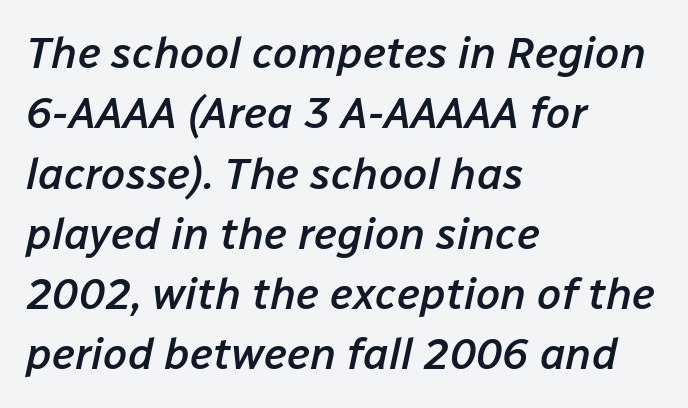
The image shows 44 px semibold type, italic (leaning right); set left-aligned, normal line spacing (1.37x), normal letter spacing, not underlined; low stroke contrast and a medium x-height.
